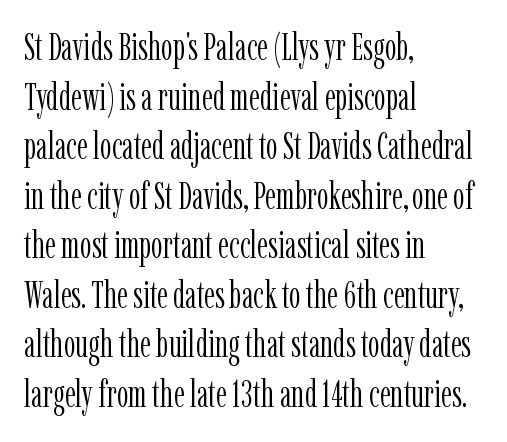
The image shows 37 px light, condensed serif type, upright; set left-aligned, normal line spacing (1.34x), normal letter spacing, not underlined; low stroke contrast and a medium x-height.
